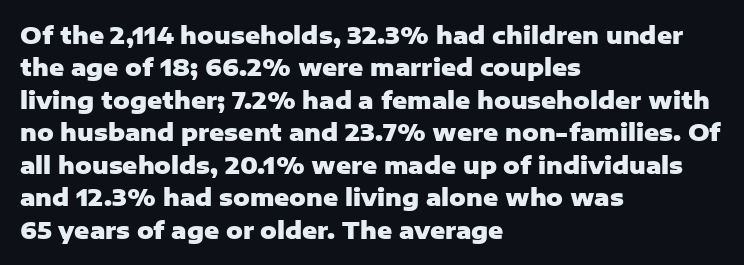
Q: Is the text bold? A: Yes.
Q: Is the text italic (slanted)? A: No, it is upright.
Q: Is the text underlined? A: No.
Q: How is the paragraph aligned? A: Left-aligned.
Q: Is the spacing between letters normal or unusually wide? A: Normal.
Q: Is the spacing between lines tight, normal or loose? A: Normal.
